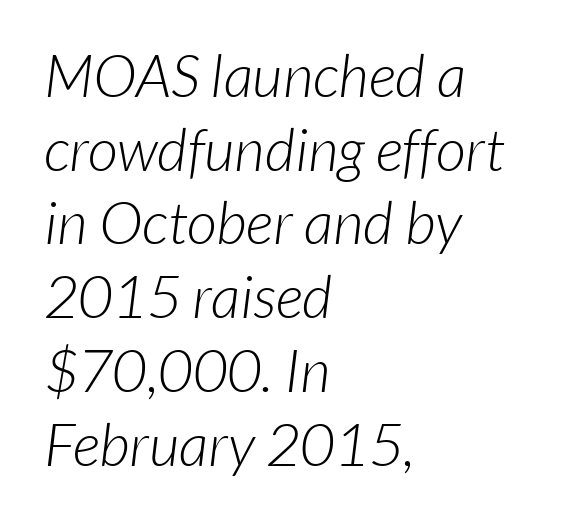
Q: Is the text bold? A: No.
Q: Is the typeface a serif or a sans-serif typeface? A: Sans-serif.
Q: Is the text underlined? A: No.
Q: How is the paragraph aligned? A: Left-aligned.
Q: Is the spacing between letters normal or unusually wide? A: Normal.
Q: Is the spacing between lines tight, normal or loose? A: Normal.
Q: Width (condensed, normal, or wide)? A: Normal.
Q: Stroke contrast? A: Low.
Q: x-height? A: Medium.
Q: Monospaced? A: No.
